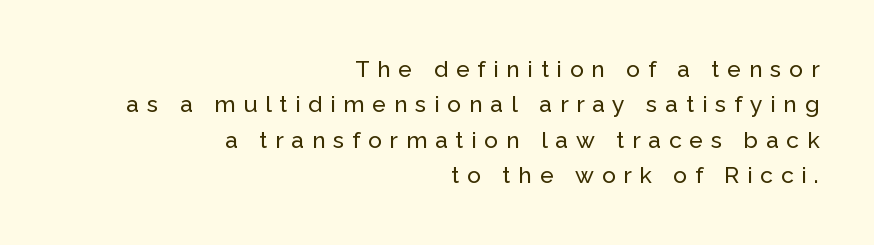
Q: Is the text italic (slanted)? A: No, it is upright.
Q: Is the text underlined? A: No.
Q: How is the paragraph aligned? A: Right-aligned.
Q: Is the spacing between letters normal or unusually wide? A: Unusually wide.
Q: Is the spacing between lines tight, normal or loose? A: Normal.
